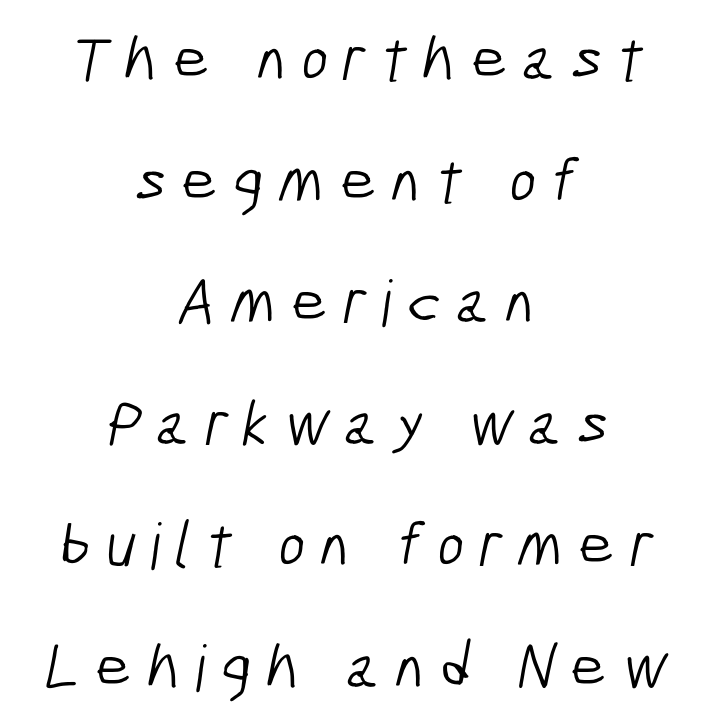
The image shows 64 px light, condensed sans-serif type; set centered, loose line spacing (1.9x), unusually wide letter spacing (+0.23 em), not underlined; low stroke contrast and a medium x-height.
